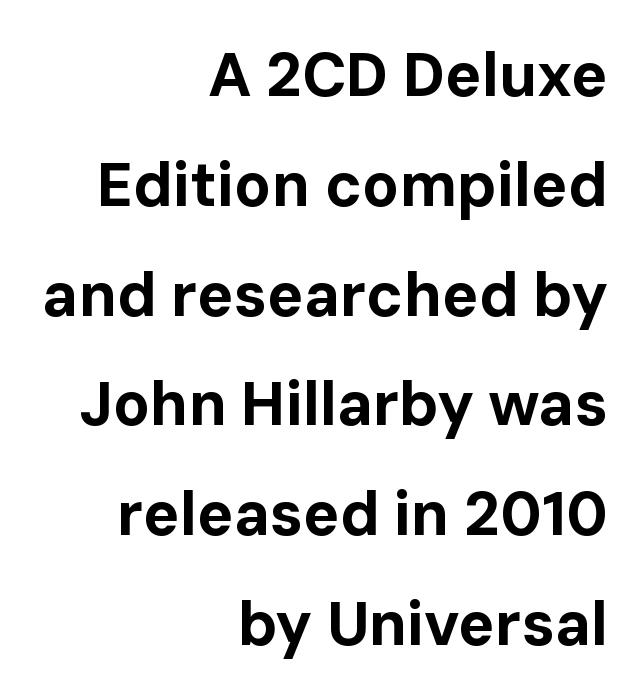
Vertical strokes here are truly vertical. Descenders are the only things crossing below the line. Caption: standard tracking, unaltered. Does the type have serifs? No, each stem ends abruptly. The strokes are fattened all the way to bold. Compared with a flush-left layout, this one pins lines to the opposite, right side.
